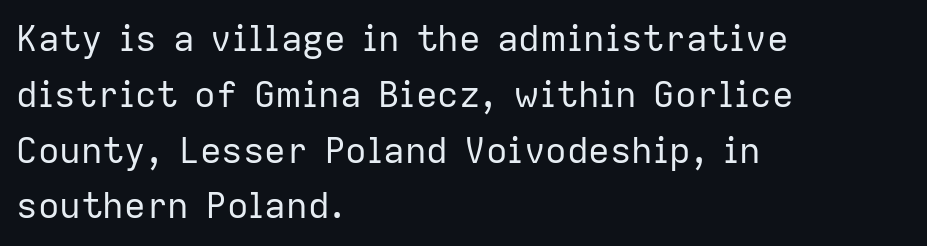
Q: Is the text bold? A: No.
Q: Is the text italic (slanted)? A: No, it is upright.
Q: Is the typeface a serif or a sans-serif typeface? A: Sans-serif.
Q: Is the text underlined? A: No.
Q: How is the paragraph aligned? A: Left-aligned.
Q: Is the spacing between letters normal or unusually wide? A: Normal.
Q: Is the spacing between lines tight, normal or loose? A: Normal.
Q: Width (condensed, normal, or wide)? A: Normal.
Q: Stroke contrast? A: Low.
Q: x-height? A: Medium.
Q: Monospaced? A: No.
